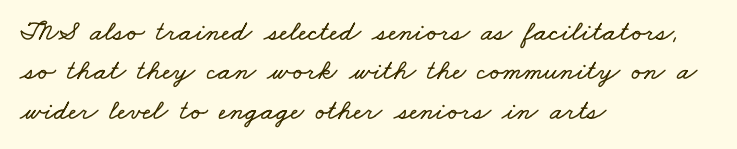
The image shows 29 px wide type; set left-aligned, normal line spacing (1.36x), normal letter spacing, not underlined; low stroke contrast and a small x-height.
